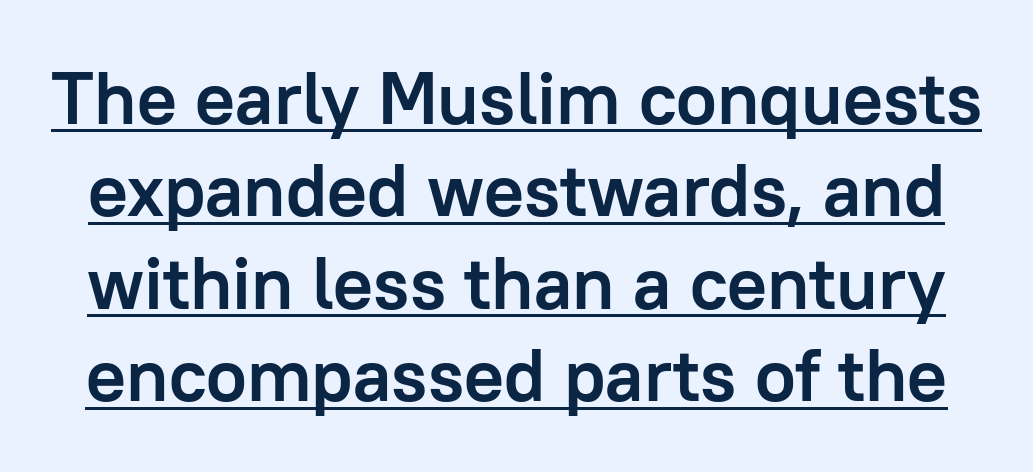
{"serif": "no", "italic": "no", "bold": "yes", "weight": "semibold", "width": "normal", "stroke_contrast": "low", "x_height": "medium", "monospaced": "no", "underline": "yes", "line_spacing": "normal", "line_spacing_ratio": 1.25, "letter_spacing": "normal", "letter_spacing_em": 0.0, "glyph_px": 74}
